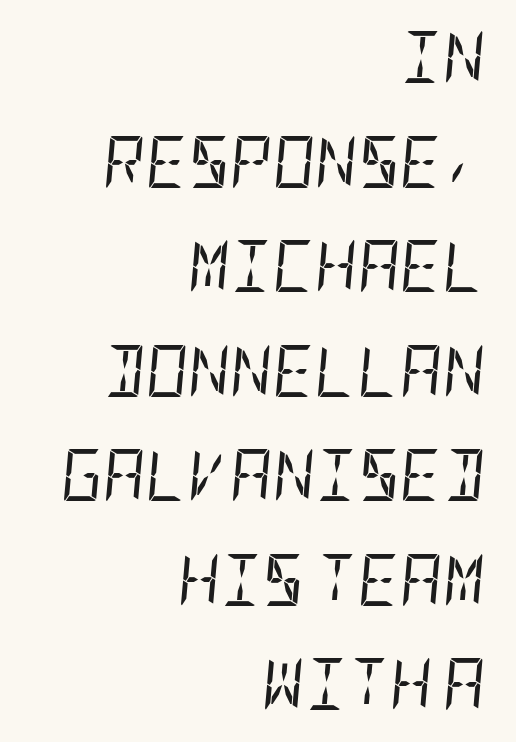
{"italic": "yes", "lean": "right", "slant_degrees": 5, "bold": "no", "weight": "regular", "width": "condensed", "stroke_contrast": "low", "x_height": "large", "underline": "no", "align": "right", "line_spacing": "loose", "line_spacing_ratio": 2.01, "letter_spacing": "normal", "letter_spacing_em": 0.0, "glyph_px": 52}
